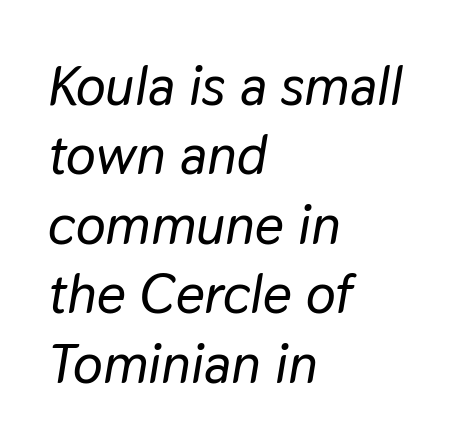
{"italic": "yes", "lean": "right", "slant_degrees": 9, "width": "normal", "stroke_contrast": "low", "x_height": "medium", "monospaced": "no", "underline": "no", "align": "left", "line_spacing_ratio": 1.24, "letter_spacing": "normal", "letter_spacing_em": 0.0, "glyph_px": 56}
